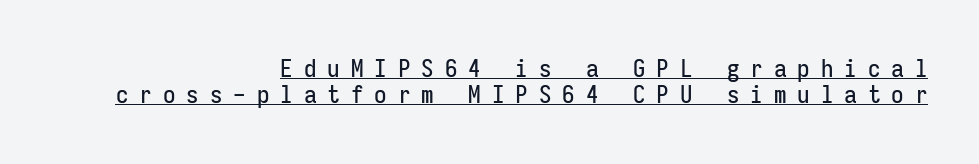
{"italic": "no", "underline": "yes", "align": "right", "line_spacing": "tight", "line_spacing_ratio": 1.05, "letter_spacing": "wide", "letter_spacing_em": 0.44, "glyph_px": 25}
